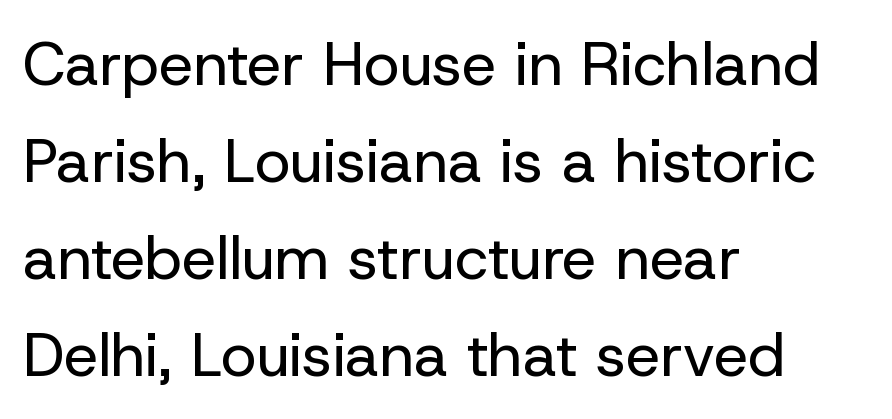
{"serif": "no", "italic": "no", "bold": "no", "weight": "regular", "width": "normal", "stroke_contrast": "low", "x_height": "medium", "monospaced": "no", "underline": "no", "align": "left", "line_spacing": "normal", "line_spacing_ratio": 1.59, "letter_spacing": "normal", "letter_spacing_em": 0.0, "glyph_px": 61}
